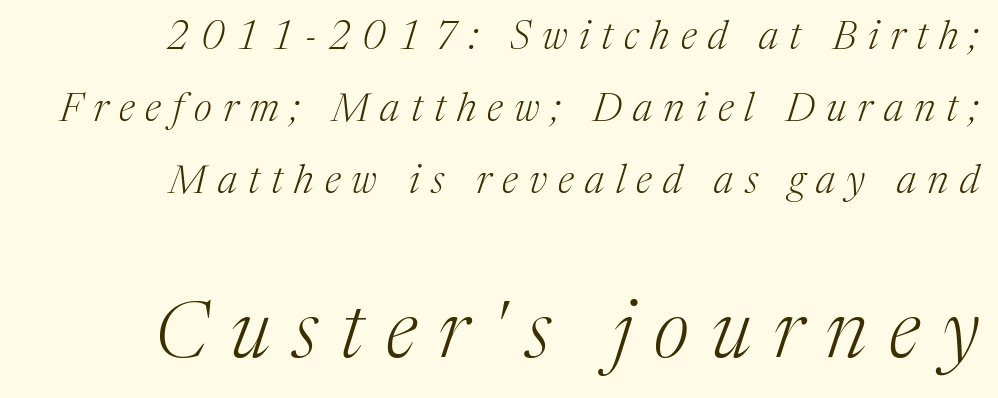
{"serif": "yes", "italic": "yes", "lean": "right", "slant_degrees": 17, "bold": "no", "weight": "light", "width": "normal", "stroke_contrast": "medium", "x_height": "medium", "monospaced": "no", "underline": "no", "align": "right", "line_spacing_ratio": 1.8, "letter_spacing": "wide", "letter_spacing_em": 0.28, "larger_block": "second", "size_ratio": 1.98, "glyph_px": 79}
